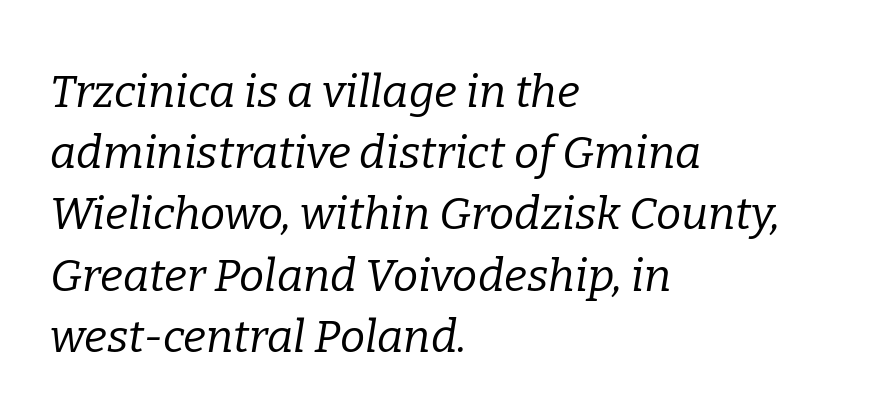
The image shows 45 px regular-weight serif type, italic (leaning right); set left-aligned, normal line spacing (1.36x), normal letter spacing, not underlined; low stroke contrast and a medium x-height.
